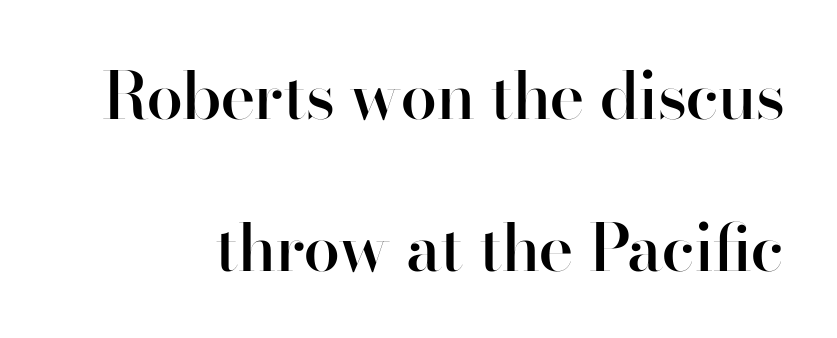
Q: Is the text bold? A: Semi-bold.
Q: Is the text italic (slanted)? A: No, it is upright.
Q: Is the typeface a serif or a sans-serif typeface? A: Sans-serif.
Q: Is the text underlined? A: No.
Q: Is the spacing between letters normal or unusually wide? A: Normal.
Q: Is the spacing between lines tight, normal or loose? A: Loose.
Q: Width (condensed, normal, or wide)? A: Normal.
Q: Stroke contrast? A: High.
Q: x-height? A: Small.
Q: Monospaced? A: No.
